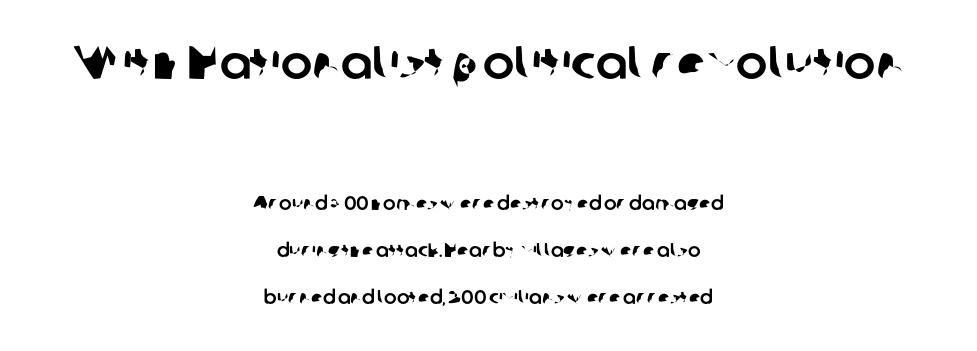
The image shows 47 px sans-serif type; set centered, loose line spacing (2.46x), normal letter spacing, not underlined; the first (top) block is 2.47x larger; low stroke contrast and a medium x-height.
